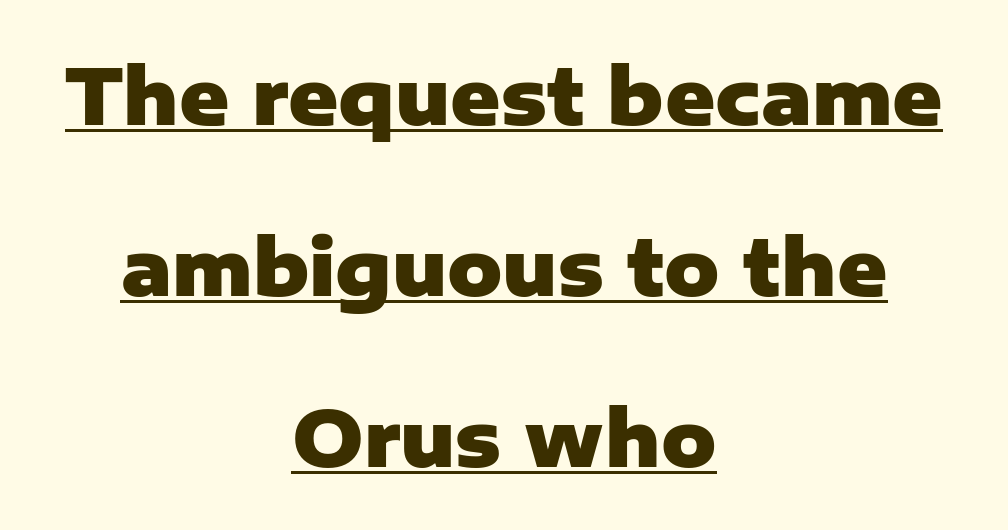
Q: Is the text bold? A: Yes.
Q: Is the text italic (slanted)? A: No, it is upright.
Q: Is the typeface a serif or a sans-serif typeface? A: Sans-serif.
Q: Is the text underlined? A: Yes.
Q: How is the paragraph aligned? A: Centered.
Q: Is the spacing between letters normal or unusually wide? A: Normal.
Q: Is the spacing between lines tight, normal or loose? A: Loose.
Q: Width (condensed, normal, or wide)? A: Normal.
Q: Stroke contrast? A: Low.
Q: x-height? A: Medium.
Q: Monospaced? A: No.
